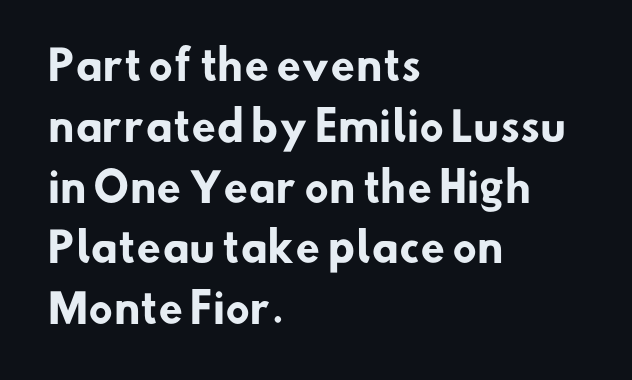
{"serif": "no", "bold": "yes", "weight": "heavy", "width": "normal", "stroke_contrast": "low", "x_height": "small", "monospaced": "no", "underline": "no", "align": "left", "line_spacing": "normal", "line_spacing_ratio": 1.52, "letter_spacing": "normal", "letter_spacing_em": 0.0, "glyph_px": 40}
